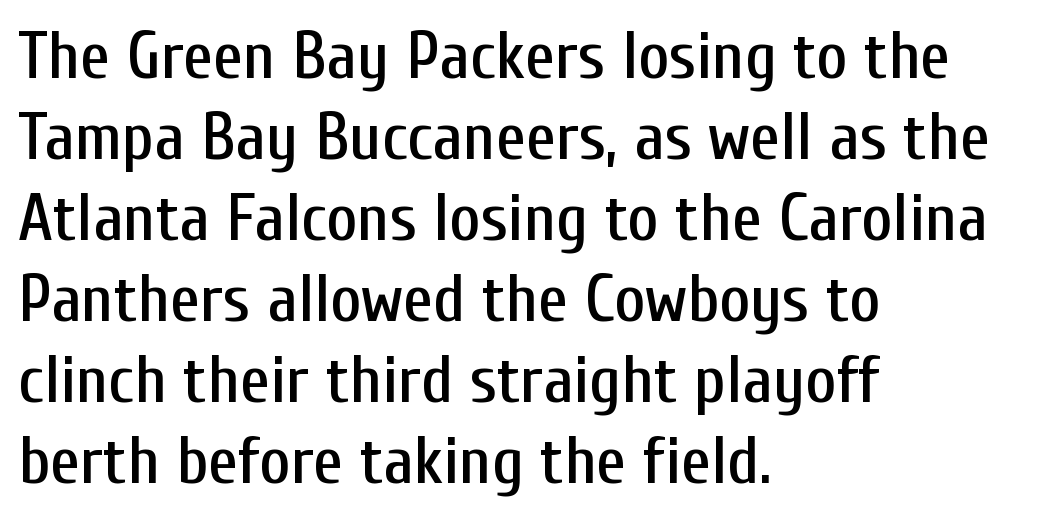
The image shows 67 px condensed sans-serif type, upright; set left-aligned, line spacing 1.21x, normal letter spacing, not underlined; low stroke contrast and a medium x-height.
